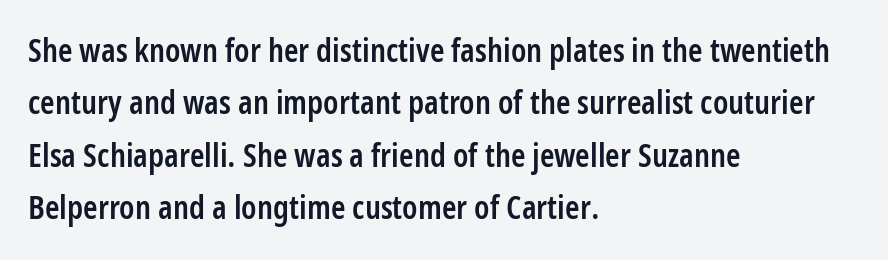
Vertical strokes here are truly vertical. The designer left line spacing at the default. Is the type bold? Partly — it's a semibold, heavier than regular but not fully bold. One-word summary of the alignment: left.
